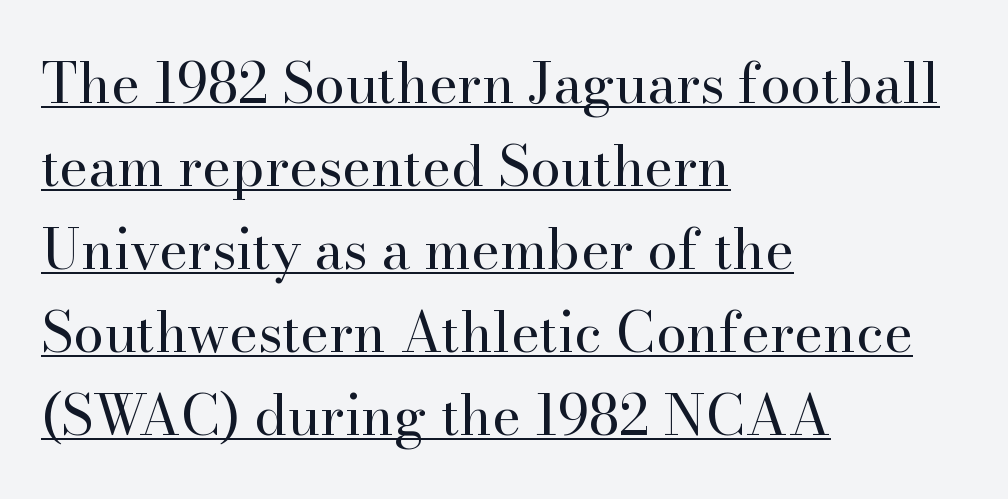
Q: Is the text bold? A: No.
Q: Is the text italic (slanted)? A: No, it is upright.
Q: Is the typeface a serif or a sans-serif typeface? A: Serif.
Q: Is the text underlined? A: Yes.
Q: How is the paragraph aligned? A: Left-aligned.
Q: Is the spacing between letters normal or unusually wide? A: Normal.
Q: Is the spacing between lines tight, normal or loose? A: Normal.
Q: Width (condensed, normal, or wide)? A: Normal.
Q: Stroke contrast? A: High.
Q: x-height? A: Small.
Q: Monospaced? A: No.
